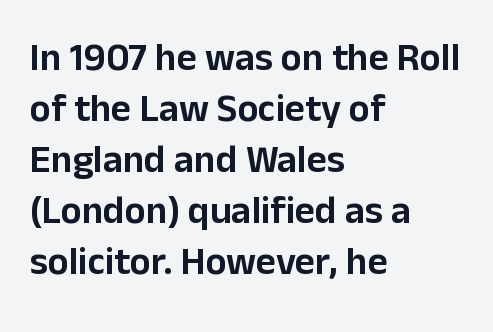
{"serif": "no", "italic": "no", "width": "normal", "stroke_contrast": "low", "x_height": "medium", "monospaced": "no", "underline": "no", "align": "left", "line_spacing": "normal", "line_spacing_ratio": 1.31, "letter_spacing": "normal", "letter_spacing_em": 0.0, "glyph_px": 39}
